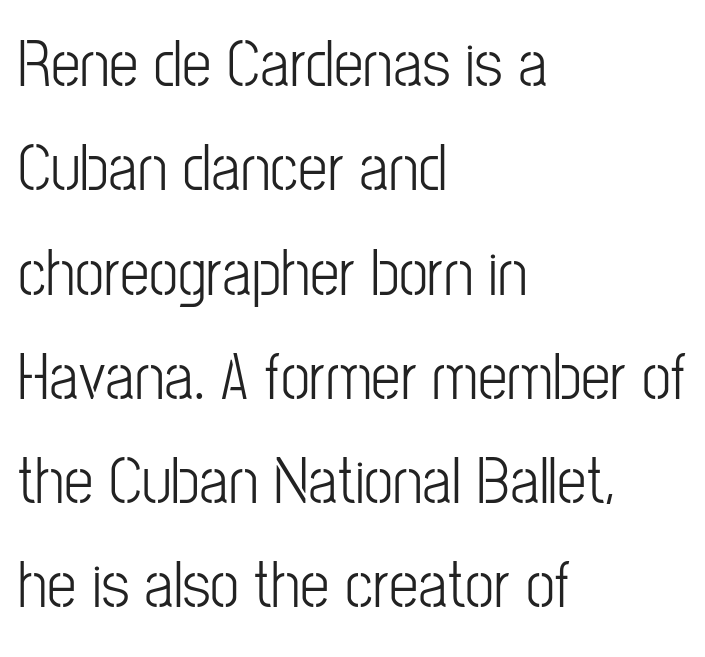
The lettering holds an erect, upright posture throughout. This sample has the flowing, uneven cadence of proportional lettering. Decoration check: the copy has no underline. Leading: standard.
